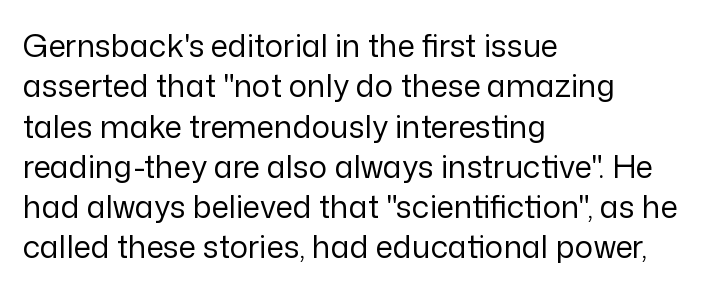
The image shows 31 px regular-weight sans-serif type, upright; set left-aligned, normal line spacing (1.3x), normal letter spacing, not underlined; low stroke contrast and a medium x-height.
